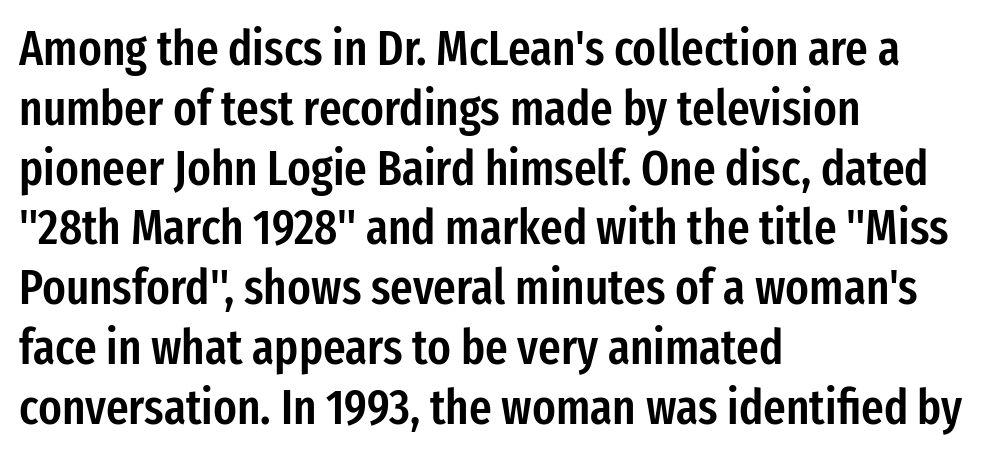
Descenders are the only things crossing below the line. Students, this is semibold: more ink than regular, less than bold. Do the characters align in a grid? No, the font is proportional. A student would call this left alignment; a typographer would say flush left, rag right. Check where the strokes stop: nothing finishes them off — pure sans.
